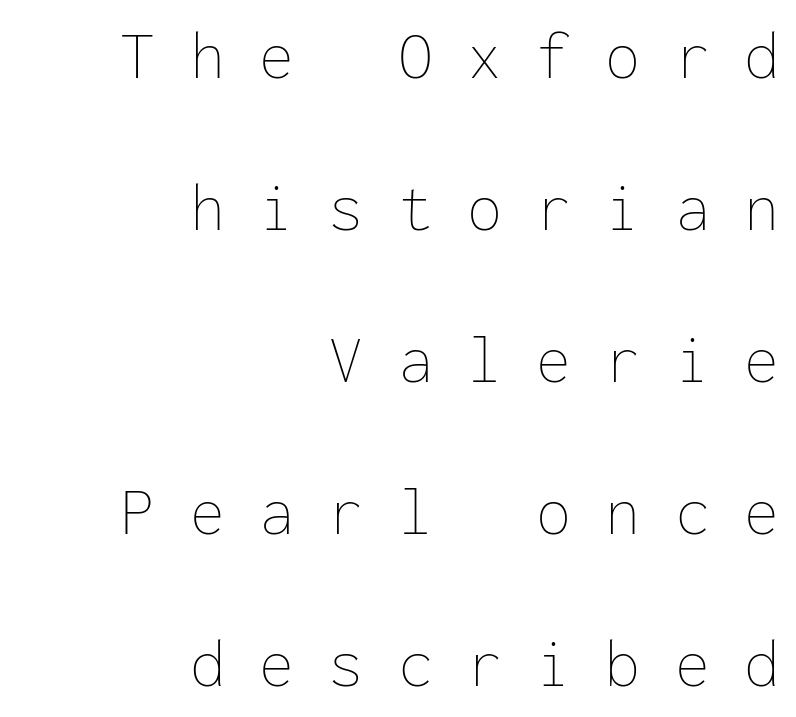
Weight: not bold — regular or lighter. Successive baselines arrive slowly, with a big drop between each. Note the uniform advance width — an 'i' takes as much space as an 'm'. Each line ends at the same right margin while the left side varies. The letters stand upright; this is a roman face. A clean baseline with only descenders dipping below it.
